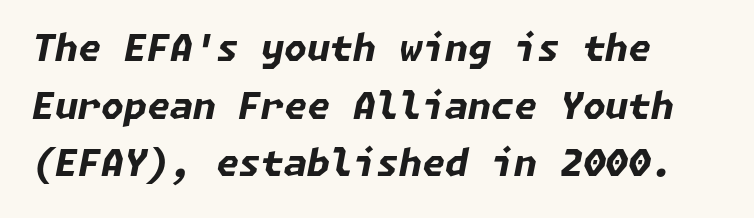
Does the copy run flush right? No — it runs flush left. The face used here is rendered with its standard letterfit. Rendered with sloped, italic letterforms. The vertical gap from one line to the next is medium. Check under the words: just untouched page. Heavy-handed strokes throughout: this text is bold.
